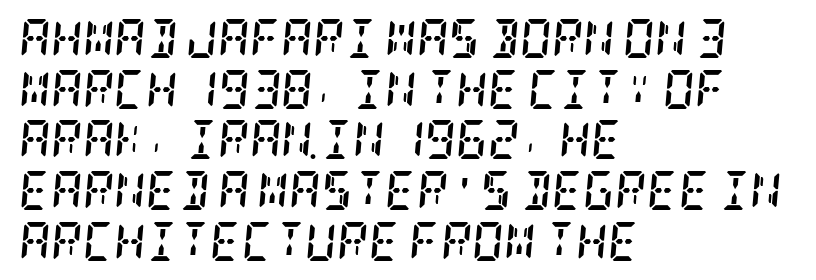
Heft: maximum for text — a bold. The typography opts for an oblique posture over an upright one. All the whitespace from short lines collects on the right. The space directly below the letters is spotless.
